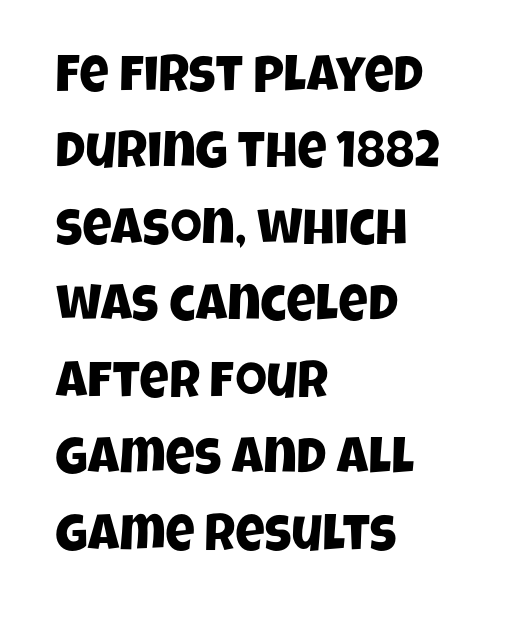
The image shows 51 px condensed sans-serif type; set left-aligned, normal line spacing (1.5x), normal letter spacing, not underlined; low stroke contrast and a large x-height.
